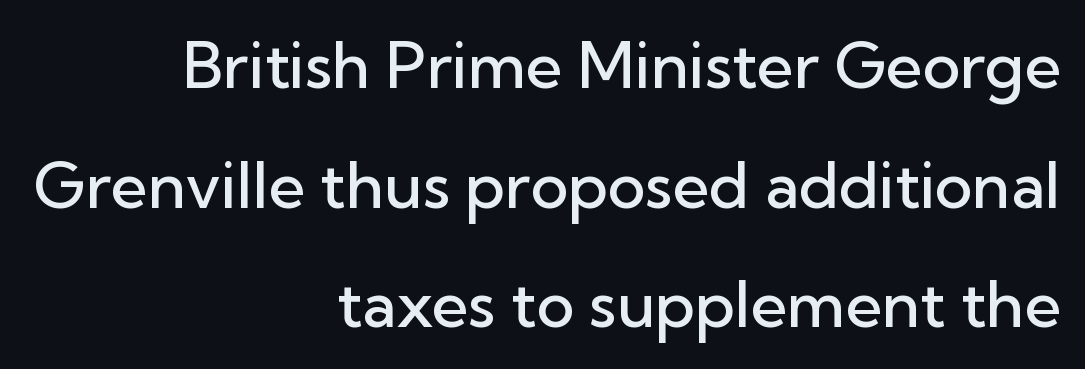
The image shows 64 px semibold sans-serif type, upright; set right-aligned, line spacing 1.87x, normal letter spacing, not underlined; low stroke contrast and a medium x-height.
